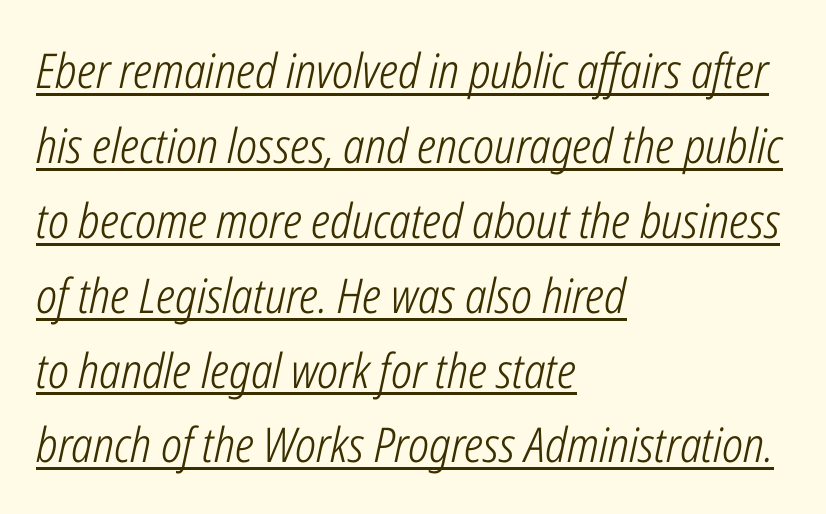
The image shows 48 px light, condensed type, italic (leaning right); set left-aligned, normal line spacing (1.56x), normal letter spacing, underlined; low stroke contrast and a medium x-height.
